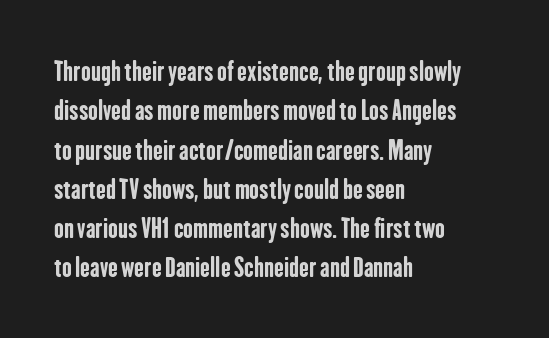
The image shows 26 px bold type, upright; set left-aligned, normal line spacing (1.51x), normal letter spacing, not underlined.
